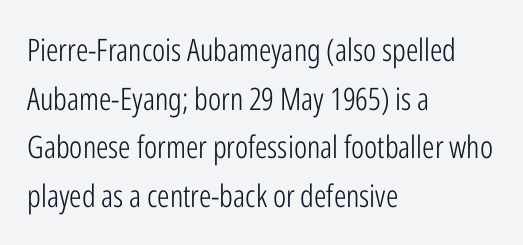
Q: Is the text bold? A: No.
Q: Is the text italic (slanted)? A: No, it is upright.
Q: Is the typeface a serif or a sans-serif typeface? A: Sans-serif.
Q: Is the text underlined? A: No.
Q: How is the paragraph aligned? A: Left-aligned.
Q: Is the spacing between letters normal or unusually wide? A: Normal.
Q: Is the spacing between lines tight, normal or loose? A: Normal.
Q: Width (condensed, normal, or wide)? A: Condensed.
Q: Stroke contrast? A: Low.
Q: x-height? A: Medium.
Q: Monospaced? A: No.
